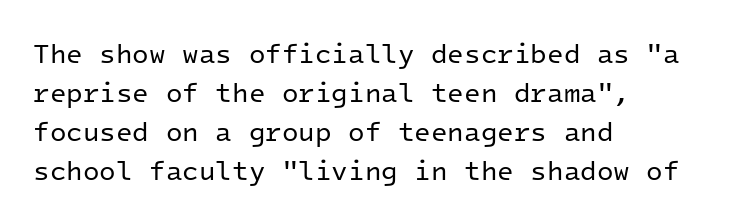
Q: Is the text bold? A: No.
Q: Is the text italic (slanted)? A: No, it is upright.
Q: Is the text underlined? A: No.
Q: How is the paragraph aligned? A: Left-aligned.
Q: Is the spacing between letters normal or unusually wide? A: Normal.
Q: Is the spacing between lines tight, normal or loose? A: Normal.
